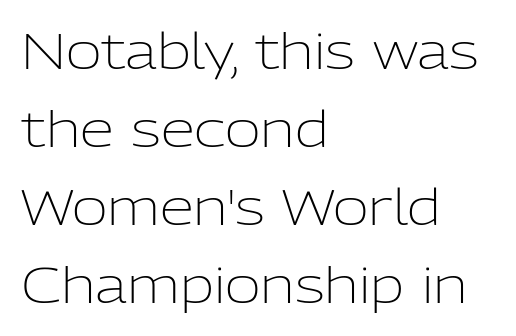
Letterform terminals end flat and unadorned throughout the passage. The setting favours the left margin, as ordinary paragraphs usually do. Nope, not italic — everything's standing straight. Varying glyph widths throughout — classic text-font behaviour. These lines keep a tight, regular rhythm from letter to letter. Vertical stems look standard width or narrower in stroke.
